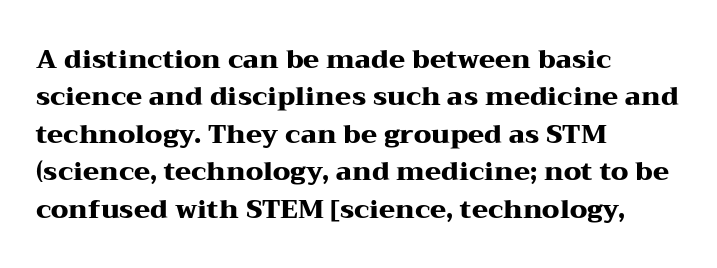
Q: Is the text bold? A: Yes.
Q: Is the text italic (slanted)? A: No, it is upright.
Q: Is the text underlined? A: No.
Q: How is the paragraph aligned? A: Left-aligned.
Q: Is the spacing between letters normal or unusually wide? A: Normal.
Q: Is the spacing between lines tight, normal or loose? A: Normal.
